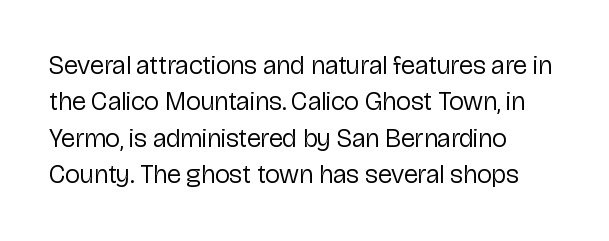
Short and long lines alike share a common starting point at left. The typeface has the unassuming heft of standard copy or less. Is the letter spacing exaggerated? No — it looks like the ordinary default. Has an underline been added? It has not. Posture: vertical.
